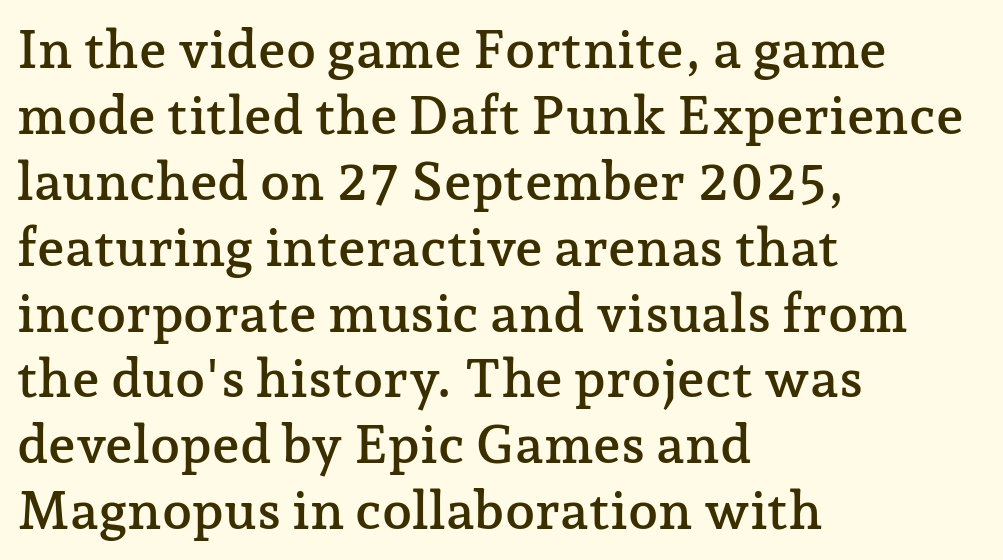
{"serif": "yes", "italic": "no", "width": "normal", "stroke_contrast": "low", "x_height": "medium", "monospaced": "no", "underline": "no", "align": "left", "line_spacing_ratio": 1.22, "letter_spacing": "normal", "letter_spacing_em": 0.0, "glyph_px": 54}
